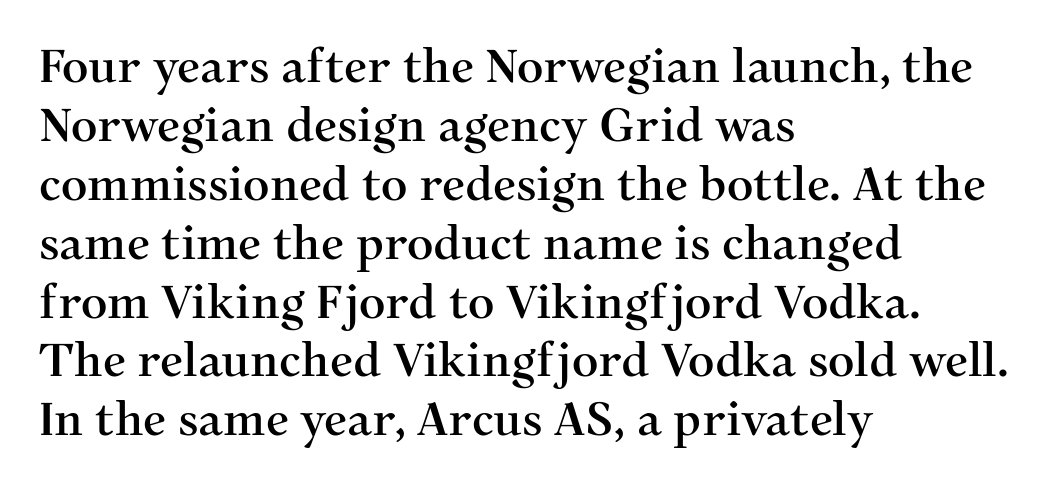
The image shows 46 px serif type, upright; set left-aligned, normal line spacing (1.28x), normal letter spacing, not underlined; medium stroke contrast and a medium x-height.
